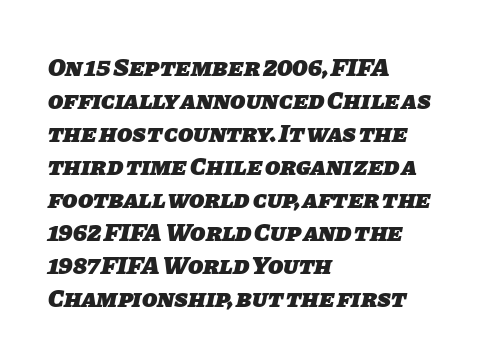
The words here are not underlined. The passage shown is emphatically bold. The line-height multiplier appears to be the usual default. The passage is arranged the way most books set body copy — flush left. No extra tracking has been applied to these lines.
